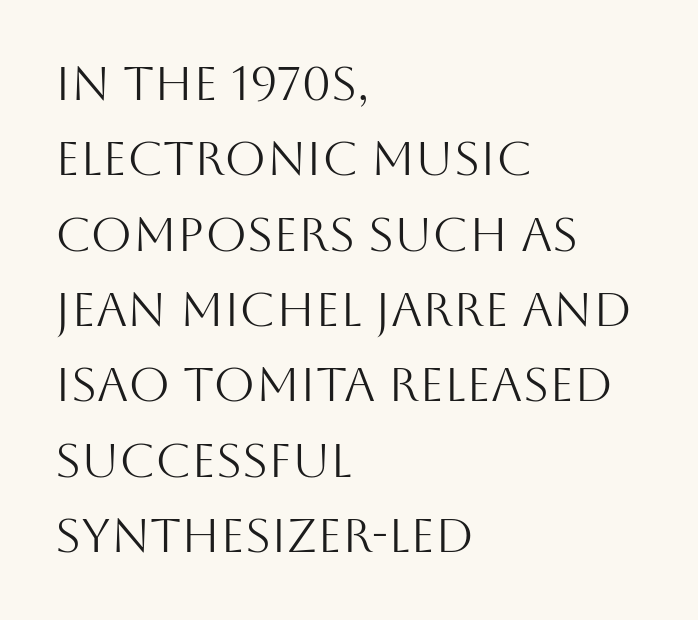
The passage shown is typeset with a sans-serif family. Letters rest on an invisible, unmarked baseline. One-word summary of the alignment: left. The face used here is proportionally spaced, like ordinary book or web type. Is the stroke heavy? The answer is a plain regular-or-lighter. Letter spacing: default.
